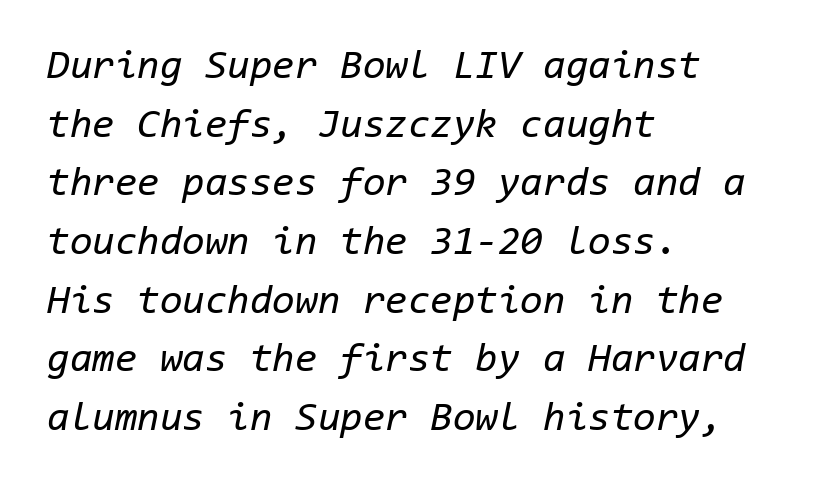
The image shows 41 px regular-weight type, italic (leaning right), monospaced; set left-aligned, normal line spacing (1.43x), normal letter spacing, not underlined; low stroke contrast and a medium x-height.
